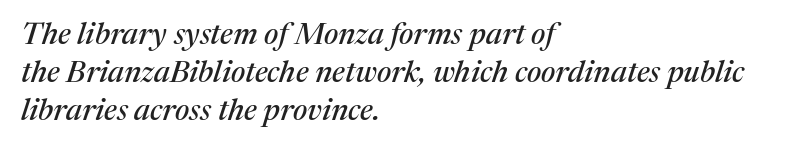
{"serif": "yes", "italic": "yes", "lean": "right", "slant_degrees": 17, "width": "normal", "stroke_contrast": "medium", "x_height": "medium", "monospaced": "no", "underline": "no", "align": "left", "line_spacing": "normal", "line_spacing_ratio": 1.27, "letter_spacing": "normal", "letter_spacing_em": 0.0, "glyph_px": 30}
